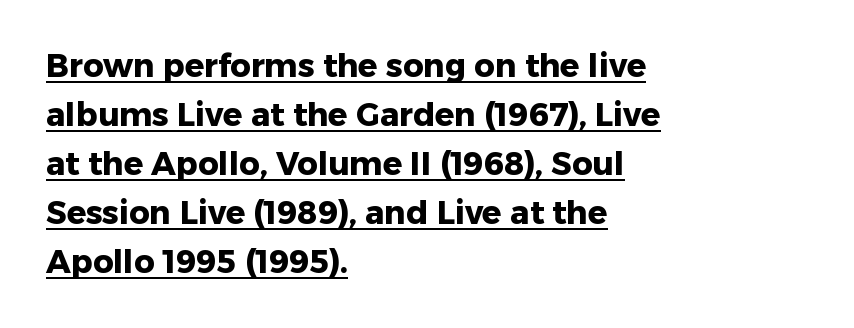
The image shows 32 px heavy sans-serif type, upright; set left-aligned, normal line spacing (1.53x), normal letter spacing, underlined; low stroke contrast and a medium x-height.
